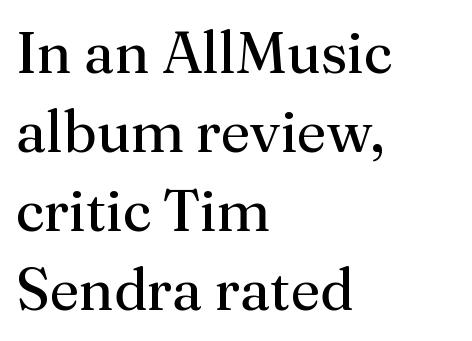
Bare-footed words on every line. These lines stack with their left ends in a neat column. The type is set solid horizontally, with unmodified tracking. Note the varied advance widths — an 'i' is clearly narrower than an 'm'. Designer's note — italics off, roman on. This is serif lettering, the kind often seen in printed books.
